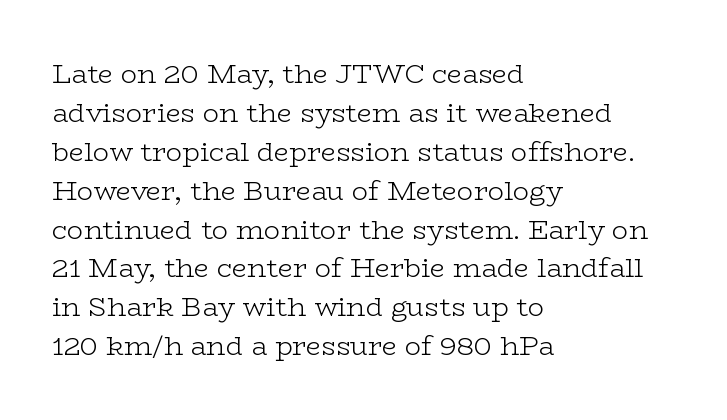
{"italic": "no", "bold": "no", "underline": "no", "align": "left", "line_spacing": "normal", "line_spacing_ratio": 1.44, "letter_spacing": "normal", "letter_spacing_em": 0.0, "glyph_px": 27}
